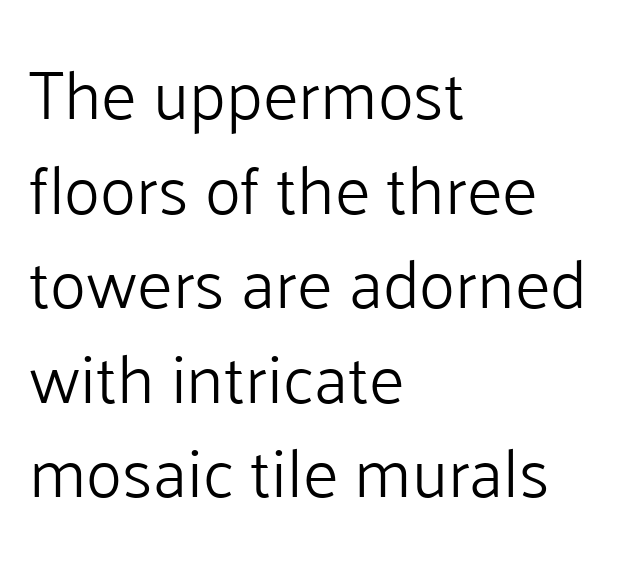
Q: Is the text bold? A: No.
Q: Is the text italic (slanted)? A: No, it is upright.
Q: Is the typeface a serif or a sans-serif typeface? A: Sans-serif.
Q: Is the text underlined? A: No.
Q: How is the paragraph aligned? A: Left-aligned.
Q: Is the spacing between letters normal or unusually wide? A: Normal.
Q: Is the spacing between lines tight, normal or loose? A: Normal.
Q: Width (condensed, normal, or wide)? A: Normal.
Q: Stroke contrast? A: Low.
Q: x-height? A: Medium.
Q: Monospaced? A: No.
